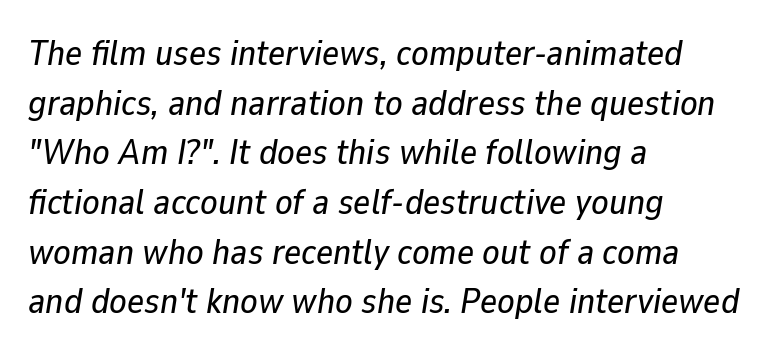
Vertically, the passage feels balanced, rows spaced as you'd expect. Descenders hang freely into open space. These lines are set flush left with a ragged right edge. Inter-character spacing is left at the font's built-in metrics. Proportional: the letters do not fall into vertical columns.
